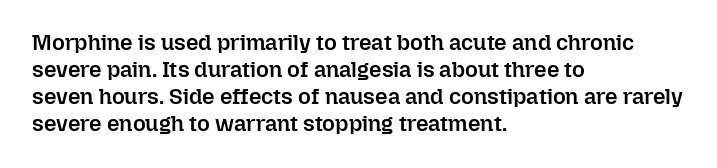
The image shows 22 px text type, upright; set left-aligned, line spacing 1.22x, normal letter spacing, not underlined.
